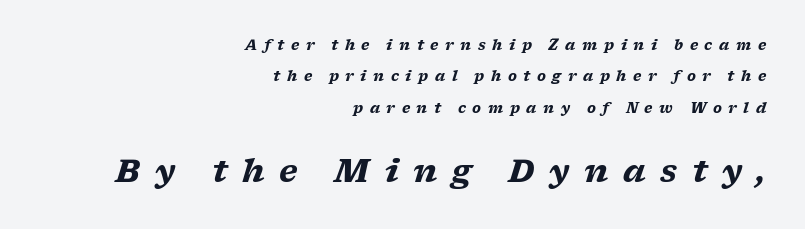
Q: Is the text bold? A: Yes.
Q: Is the text italic (slanted)? A: Yes, it leans right by about 17 degrees.
Q: Is the typeface a serif or a sans-serif typeface? A: Serif.
Q: Is the text underlined? A: No.
Q: How is the paragraph aligned? A: Right-aligned.
Q: Is the spacing between letters normal or unusually wide? A: Unusually wide.
Q: Is the spacing between lines tight, normal or loose? A: Loose.
Q: Which block of text is set in a larger size, the first (top) or the second (bottom)? A: The second (bottom) one.
Q: Width (condensed, normal, or wide)? A: Wide.
Q: Stroke contrast? A: Low.
Q: x-height? A: Medium.
Q: Monospaced? A: No.
